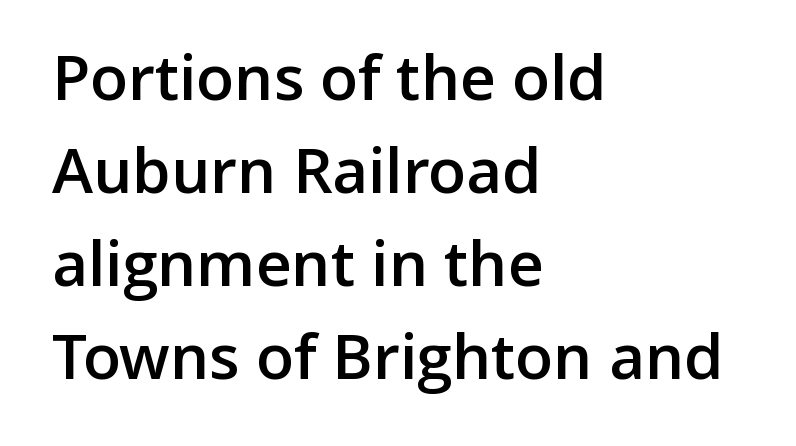
{"serif": "no", "italic": "no", "bold": "semi", "weight": "semibold", "width": "normal", "stroke_contrast": "low", "x_height": "medium", "monospaced": "no", "underline": "no", "align": "left", "line_spacing": "normal", "line_spacing_ratio": 1.5, "letter_spacing": "normal", "letter_spacing_em": 0.0, "glyph_px": 62}
